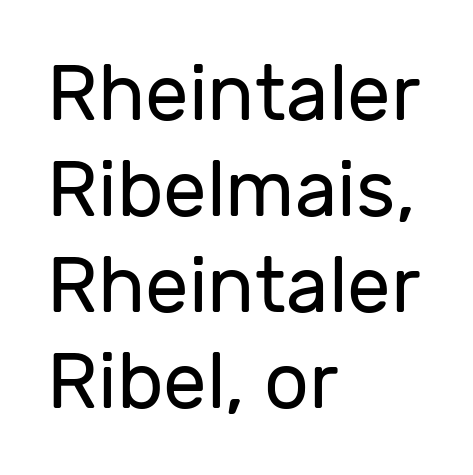
Q: Is the text bold? A: No.
Q: Is the text italic (slanted)? A: No, it is upright.
Q: Is the typeface a serif or a sans-serif typeface? A: Sans-serif.
Q: Is the text underlined? A: No.
Q: How is the paragraph aligned? A: Left-aligned.
Q: Is the spacing between letters normal or unusually wide? A: Normal.
Q: Width (condensed, normal, or wide)? A: Normal.
Q: Stroke contrast? A: Low.
Q: x-height? A: Medium.
Q: Monospaced? A: No.
